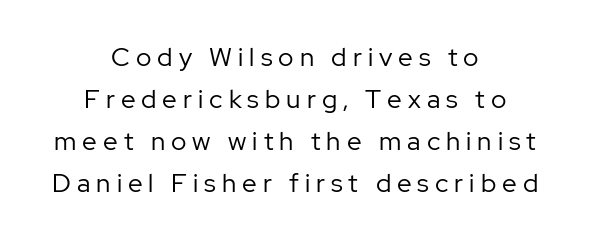
{"italic": "no", "bold": "no", "underline": "no", "align": "center", "line_spacing": "normal", "line_spacing_ratio": 1.62, "letter_spacing": "wide", "letter_spacing_em": 0.23, "glyph_px": 26}
